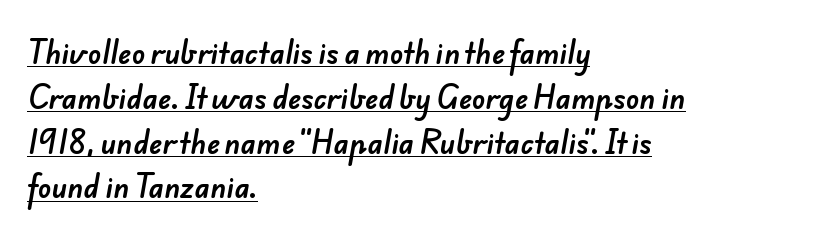
{"serif": "no", "width": "normal", "stroke_contrast": "low", "x_height": "small", "monospaced": "no", "underline": "yes", "align": "left", "line_spacing": "normal", "line_spacing_ratio": 1.6, "letter_spacing": "normal", "letter_spacing_em": 0.0, "glyph_px": 28}
